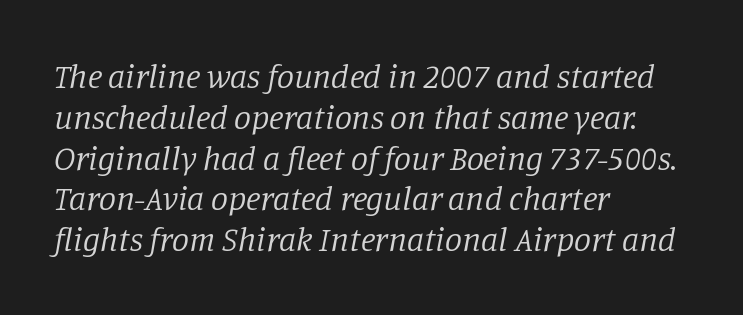
On a weight scale, this lands at 450 or below. There's an unmistakable incline to the writing here. Looks like regular typesetting: each glyph gets only the width it needs. This sample is left-justified, so line endings fall wherever the words run out.
